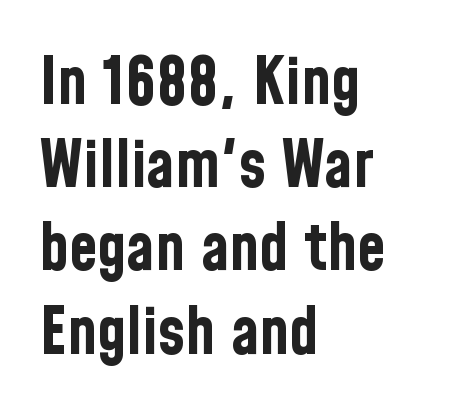
The image shows 65 px bold, condensed sans-serif type, upright; set left-aligned, normal line spacing (1.28x), normal letter spacing, not underlined; low stroke contrast and a medium x-height.
